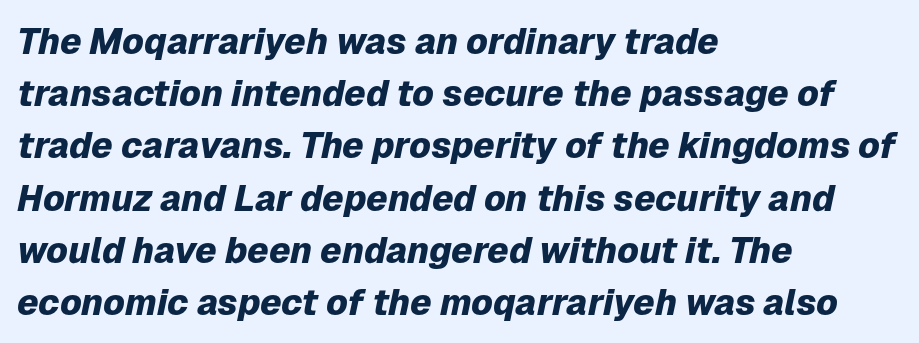
{"italic": "yes", "lean": "right", "slant_degrees": 12, "bold": "yes", "weight": "heavy", "width": "normal", "stroke_contrast": "low", "x_height": "medium", "monospaced": "no", "underline": "no", "align": "left", "line_spacing": "normal", "line_spacing_ratio": 1.45, "letter_spacing": "normal", "letter_spacing_em": 0.0, "glyph_px": 36}
